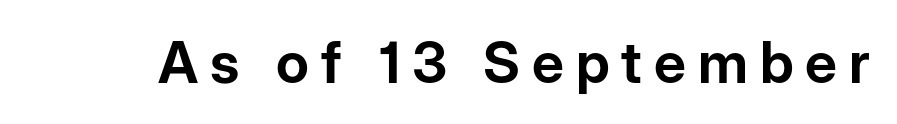
Q: Is the text italic (slanted)? A: No, it is upright.
Q: Is the typeface a serif or a sans-serif typeface? A: Sans-serif.
Q: Is the text underlined? A: No.
Q: Is the spacing between letters normal or unusually wide? A: Unusually wide.
Q: Width (condensed, normal, or wide)? A: Normal.
Q: Stroke contrast? A: Low.
Q: x-height? A: Medium.
Q: Monospaced? A: No.
